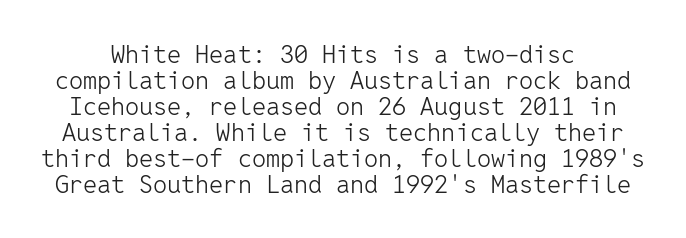
{"italic": "no", "bold": "no", "underline": "no", "line_spacing": "tight", "line_spacing_ratio": 1.04, "letter_spacing": "normal", "letter_spacing_em": 0.0, "glyph_px": 25}
